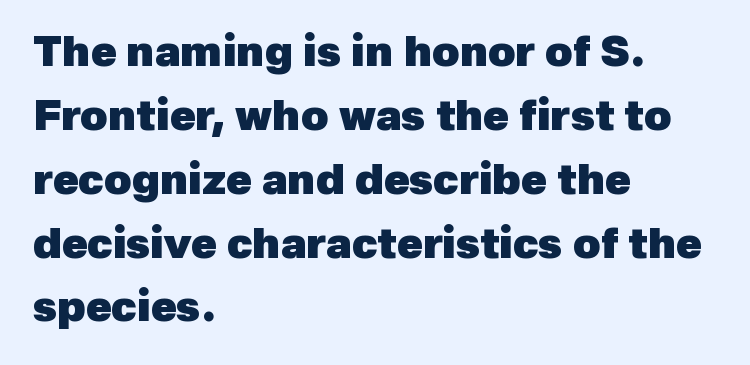
The glyphs in this specimen are sans serif. I'd describe the lettering as bold — thick and assertive. Baseline-to-baseline distance is the conventional proportion of letter height. Looks like regular typesetting: each glyph gets only the width it needs. In terms of letterspacing, this is plain default setting. These lines stack with their left ends in a neat column.
